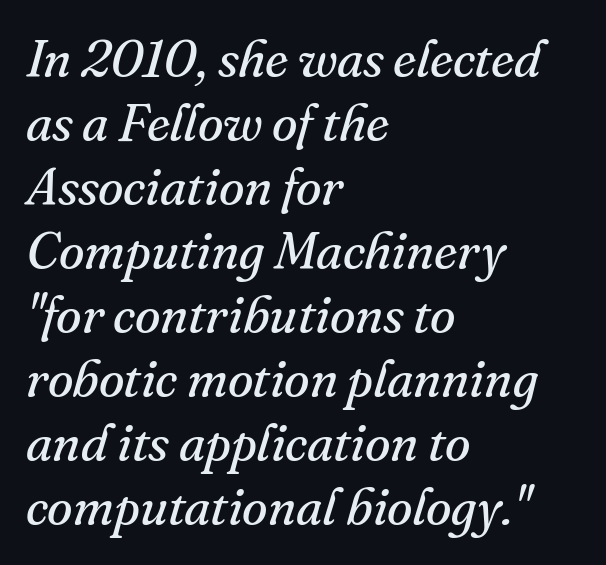
Q: Is the text bold? A: No.
Q: Is the text italic (slanted)? A: Yes, it leans right by about 16 degrees.
Q: Is the typeface a serif or a sans-serif typeface? A: Serif.
Q: Is the text underlined? A: No.
Q: How is the paragraph aligned? A: Left-aligned.
Q: Is the spacing between letters normal or unusually wide? A: Normal.
Q: Width (condensed, normal, or wide)? A: Normal.
Q: Stroke contrast? A: Medium.
Q: x-height? A: Small.
Q: Monospaced? A: No.
